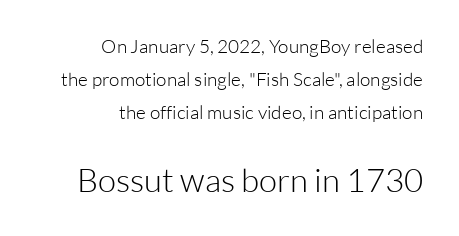
{"serif": "no", "italic": "no", "bold": "no", "weight": "light", "width": "normal", "stroke_contrast": "low", "x_height": "medium", "monospaced": "no", "underline": "no", "align": "right", "line_spacing_ratio": 1.75, "letter_spacing": "normal", "letter_spacing_em": 0.0, "larger_block": "second", "size_ratio": 1.74, "glyph_px": 33}
